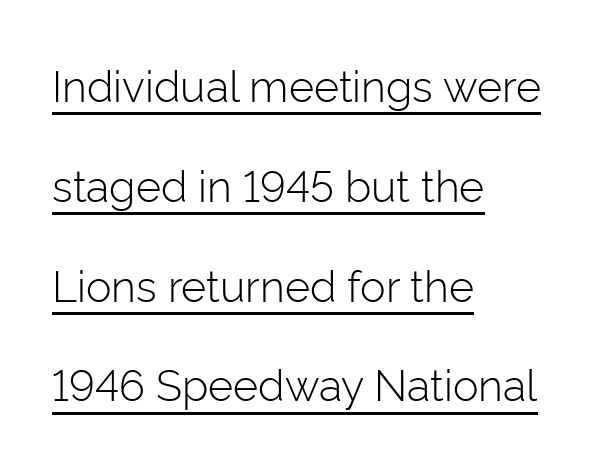
{"serif": "no", "italic": "no", "bold": "no", "weight": "light", "width": "normal", "stroke_contrast": "low", "x_height": "medium", "monospaced": "no", "underline": "yes", "align": "left", "line_spacing": "loose", "line_spacing_ratio": 2.32, "letter_spacing": "normal", "letter_spacing_em": 0.0, "glyph_px": 43}
